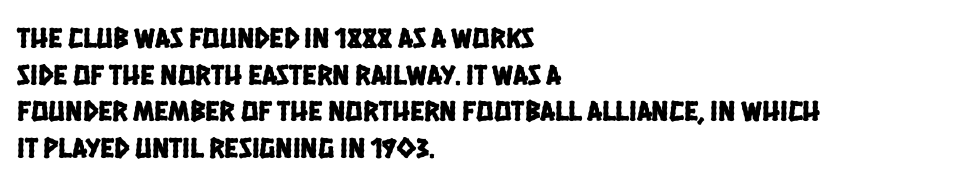
Q: Is the typeface a serif or a sans-serif typeface? A: Sans-serif.
Q: Is the text underlined? A: No.
Q: How is the paragraph aligned? A: Left-aligned.
Q: Is the spacing between letters normal or unusually wide? A: Normal.
Q: Is the spacing between lines tight, normal or loose? A: Normal.
Q: Width (condensed, normal, or wide)? A: Condensed.
Q: Stroke contrast? A: Low.
Q: x-height? A: Large.
Q: Monospaced? A: No.
